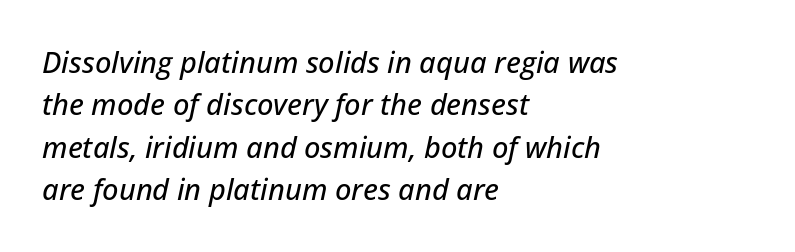
In terms of posture, this sample is oblique. Beneath every word, the page is bare. Evenly set lines give the paragraph a standard silhouette. Honestly, the letter spacing is just normal — you wouldn't notice it.
